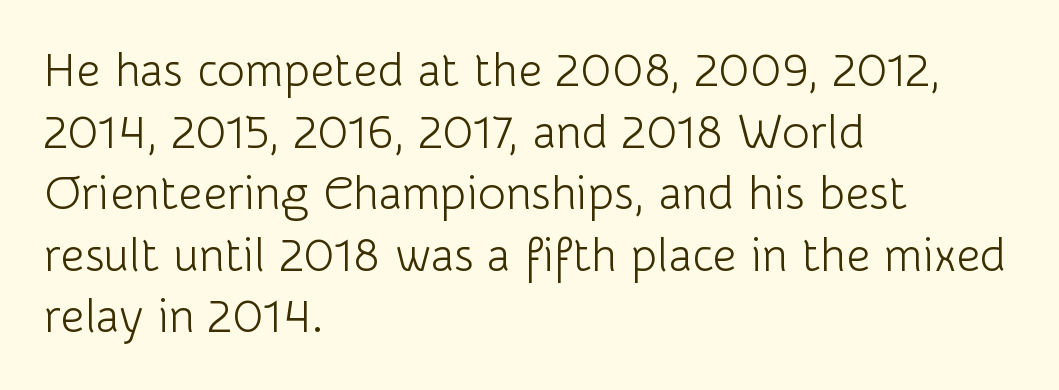
Q: Is the text bold? A: No.
Q: Is the text italic (slanted)? A: No, it is upright.
Q: Is the typeface a serif or a sans-serif typeface? A: Sans-serif.
Q: Is the text underlined? A: No.
Q: How is the paragraph aligned? A: Left-aligned.
Q: Is the spacing between letters normal or unusually wide? A: Normal.
Q: Is the spacing between lines tight, normal or loose? A: Normal.
Q: Width (condensed, normal, or wide)? A: Normal.
Q: Stroke contrast? A: Low.
Q: x-height? A: Medium.
Q: Monospaced? A: No.
